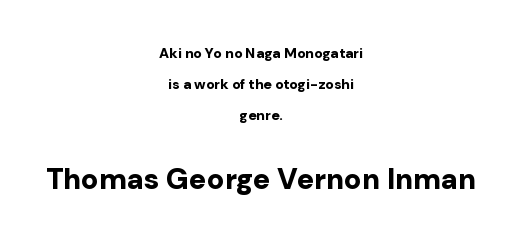
{"serif": "no", "italic": "no", "bold": "yes", "weight": "bold", "width": "normal", "stroke_contrast": "low", "x_height": "medium", "monospaced": "no", "underline": "no", "align": "center", "line_spacing": "loose", "line_spacing_ratio": 2.22, "letter_spacing": "normal", "letter_spacing_em": 0.0, "larger_block": "second", "size_ratio": 2.07, "glyph_px": 29}
